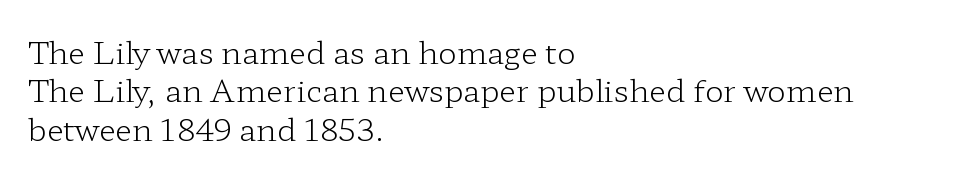
The image shows 31 px light, wide serif type, upright; set left-aligned, line spacing 1.24x, normal letter spacing, not underlined; low stroke contrast and a medium x-height.
